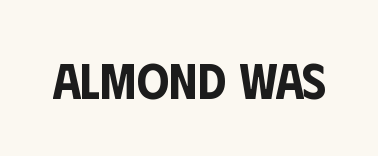
Default kerning and tracking; the words read as compact shapes. Regarding serifs, this sample does without them. Proportional: the letters do not fall into vertical columns. The baseline area is clear. Italic? Not at all — the glyphs are vertical.
